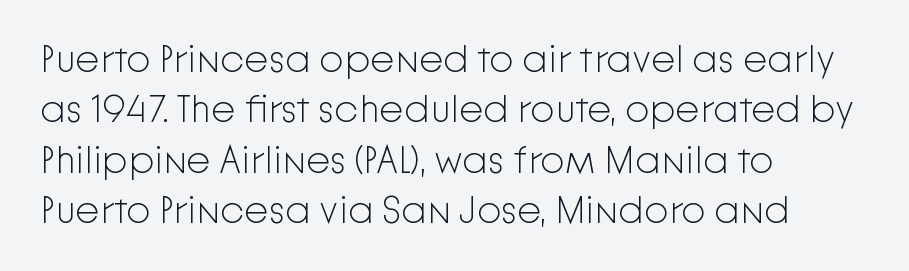
The image shows 39 px light sans-serif type, upright; set left-aligned, normal line spacing (1.29x), normal letter spacing, not underlined; low stroke contrast and a medium x-height.
